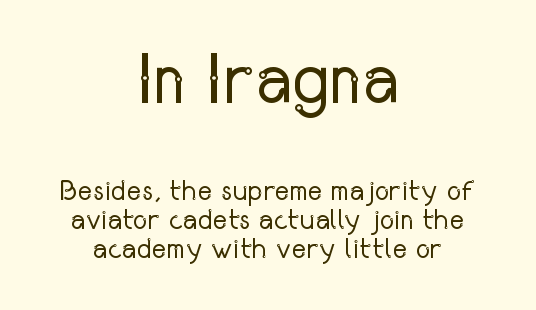
Nobody drew a line under any word here. Spacing verdict: proportional, widths tailored to each character. This sample uses an upright cut, with every glyph sitting square on the baseline. Both edges are ragged and mirror each other, which tells us the setting is centered. The weight tops out at a normal text grade. Serif or sans? Sans — the stroke terminals are bare.
